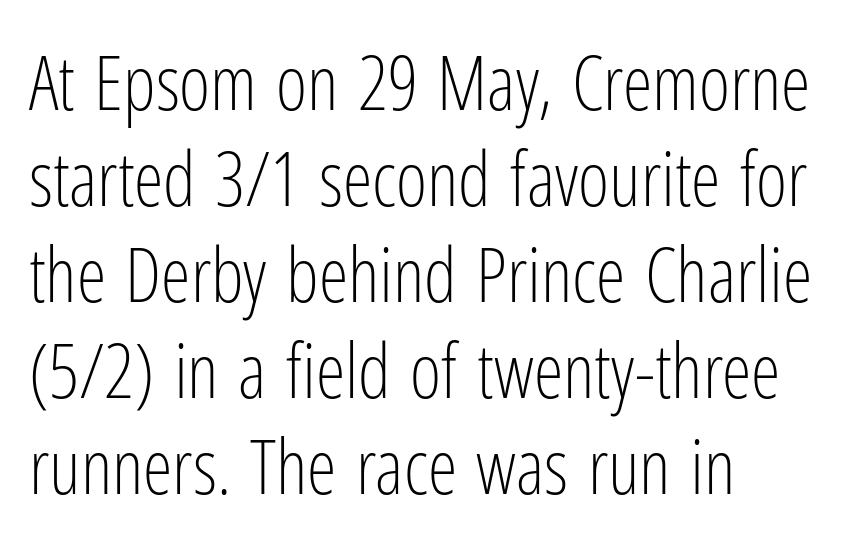
Each row of text sits above clean, open space. Think of a printed novel: that variable character pitch is what you see here. These glyphs show unthickened strokes, regular width or finer. This is sans-serif lettering, the kind often seen on screens and signage.
